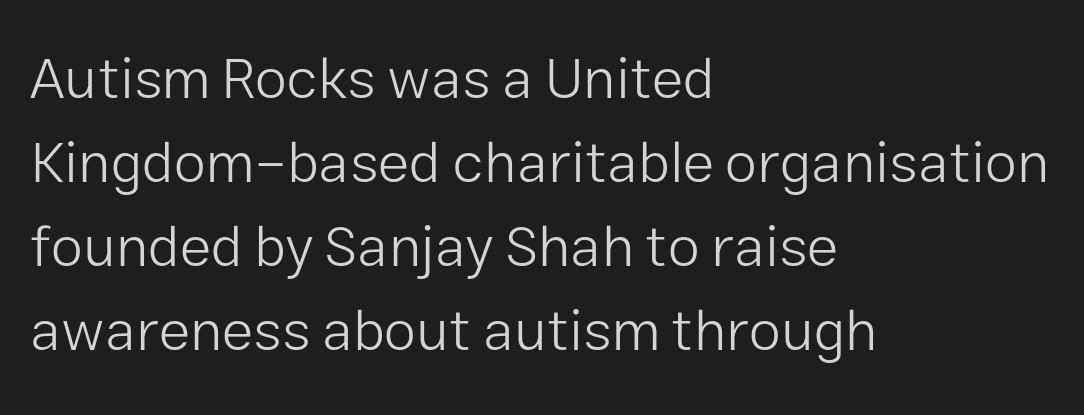
{"serif": "no", "italic": "no", "bold": "no", "weight": "light", "width": "normal", "stroke_contrast": "low", "x_height": "medium", "monospaced": "no", "underline": "no", "align": "left", "line_spacing": "normal", "line_spacing_ratio": 1.45, "letter_spacing": "normal", "letter_spacing_em": 0.0, "glyph_px": 58}
